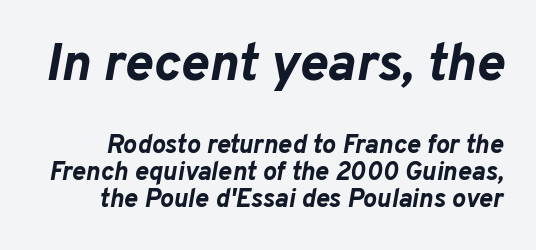
{"italic": "yes", "lean": "right", "slant_degrees": 10, "bold": "yes", "weight": "bold", "width": "normal", "stroke_contrast": "low", "x_height": "medium", "monospaced": "no", "underline": "no", "line_spacing": "tight", "line_spacing_ratio": 1.03, "letter_spacing": "normal", "letter_spacing_em": 0.0, "larger_block": "first", "size_ratio": 2.04, "glyph_px": 53}
